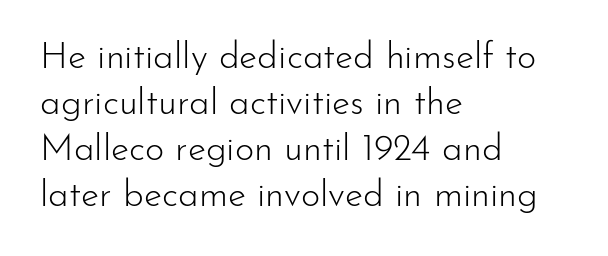
Q: Is the text bold? A: No.
Q: Is the text italic (slanted)? A: No, it is upright.
Q: Is the typeface a serif or a sans-serif typeface? A: Sans-serif.
Q: Is the text underlined? A: No.
Q: How is the paragraph aligned? A: Left-aligned.
Q: Is the spacing between letters normal or unusually wide? A: Normal.
Q: Width (condensed, normal, or wide)? A: Normal.
Q: Stroke contrast? A: Low.
Q: x-height? A: Small.
Q: Monospaced? A: No.
